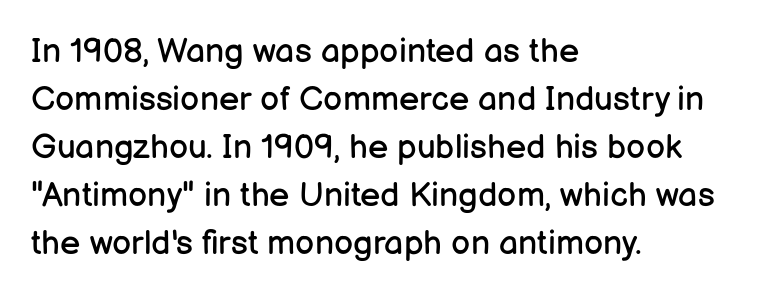
Q: Is the text bold? A: No.
Q: Is the text italic (slanted)? A: No, it is upright.
Q: Is the typeface a serif or a sans-serif typeface? A: Sans-serif.
Q: Is the text underlined? A: No.
Q: How is the paragraph aligned? A: Left-aligned.
Q: Is the spacing between letters normal or unusually wide? A: Normal.
Q: Is the spacing between lines tight, normal or loose? A: Normal.
Q: Width (condensed, normal, or wide)? A: Normal.
Q: Stroke contrast? A: Low.
Q: x-height? A: Medium.
Q: Monospaced? A: No.
